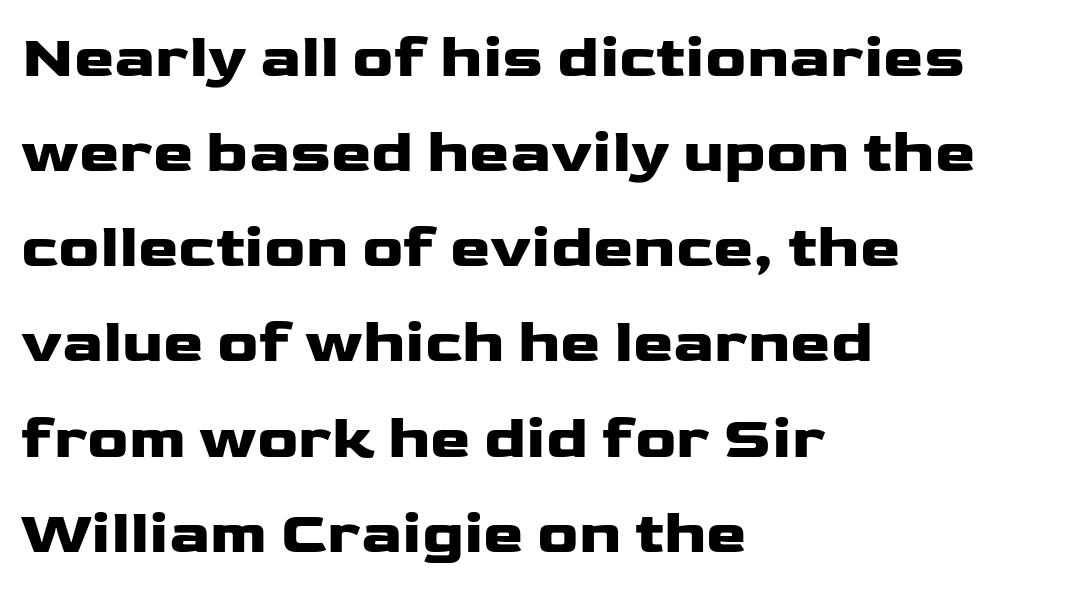
The image shows 61 px heavy, wide sans-serif type, upright; set left-aligned, normal line spacing (1.56x), normal letter spacing, not underlined; low stroke contrast and a medium x-height.
